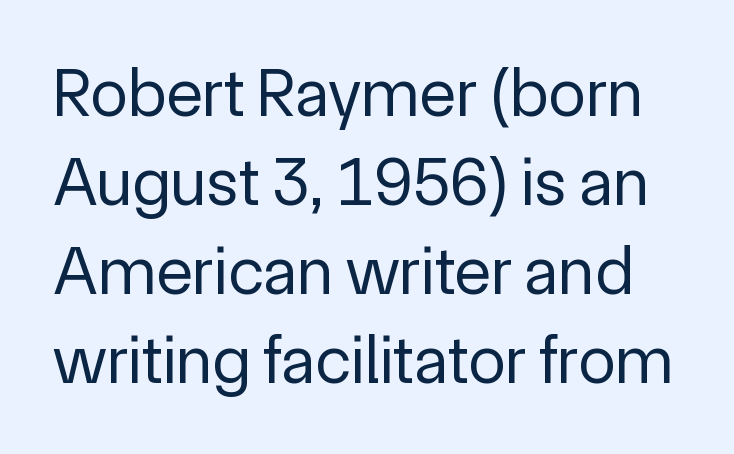
Is there any slant? The stems are plumb. Proportional: the letters do not fall into vertical columns. Glance below the letters and you will spot only blank space. No feet cap the strokes, marking this as sans-serif type.
